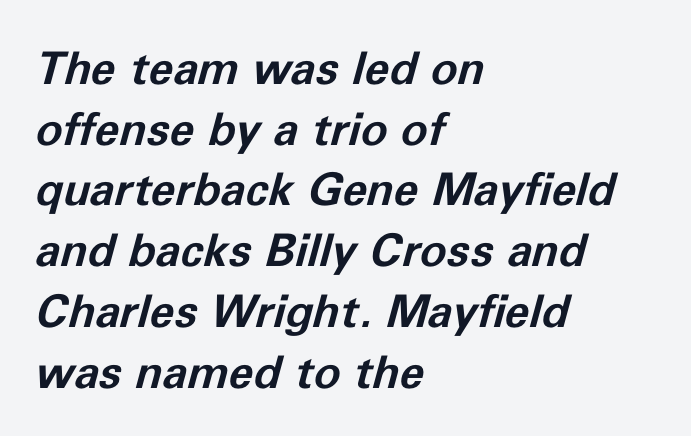
Q: Is the text bold? A: Yes.
Q: Is the text italic (slanted)? A: Yes, it leans right by about 11 degrees.
Q: Is the text underlined? A: No.
Q: How is the paragraph aligned? A: Left-aligned.
Q: Is the spacing between letters normal or unusually wide? A: Normal.
Q: Is the spacing between lines tight, normal or loose? A: Normal.
Q: Width (condensed, normal, or wide)? A: Normal.
Q: Stroke contrast? A: Low.
Q: x-height? A: Medium.
Q: Monospaced? A: No.
